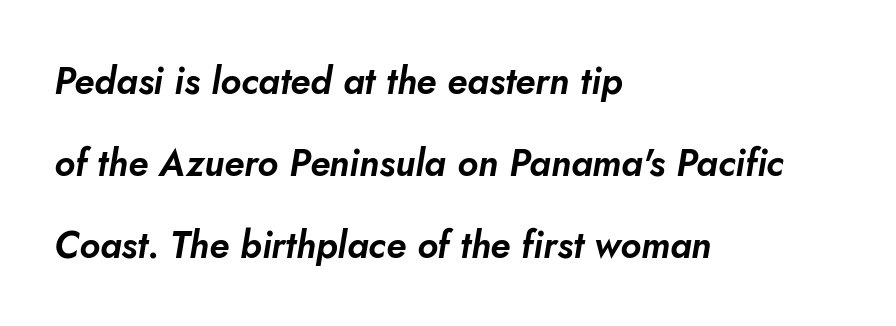
A typesetter would call this proportional, since set widths differ per character. An italicized treatment has been applied to the whole sample. One-word summary of the alignment: left. Interline gaps are noticeably wide in this sample. Does extra space separate the letters? No, they use regular spacing. Words float on clear page, feet unadorned.
